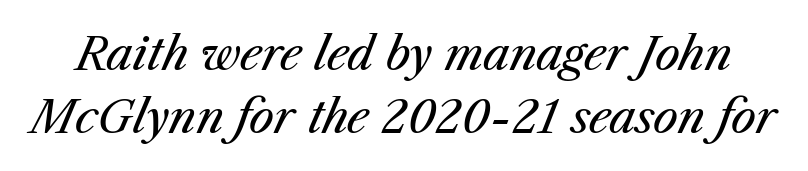
Evenly set lines give the paragraph a standard silhouette. These lines keep a tight, regular rhythm from letter to letter. Do the characters align in a grid? No, the font is proportional. The passage shown leans; its letterforms are oblique.
